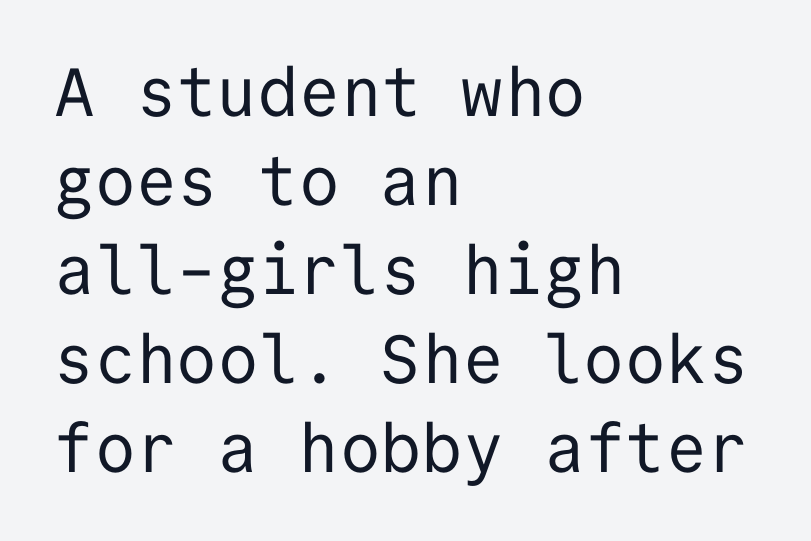
{"serif": "no", "italic": "no", "bold": "no", "weight": "regular", "width": "normal", "stroke_contrast": "low", "x_height": "medium", "monospaced": "yes", "underline": "no", "align": "left", "line_spacing": "normal", "line_spacing_ratio": 1.31, "letter_spacing": "normal", "letter_spacing_em": 0.0, "glyph_px": 68}
